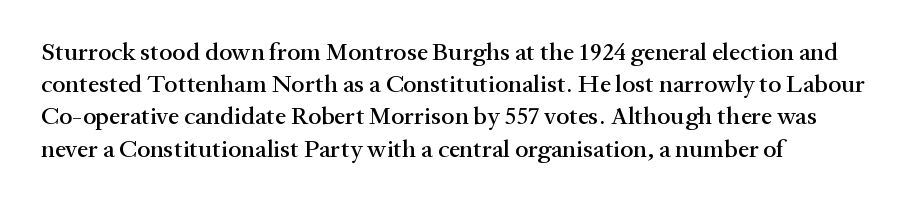
The image shows 25 px text type, upright; set left-aligned, normal line spacing (1.29x), normal letter spacing, not underlined.
